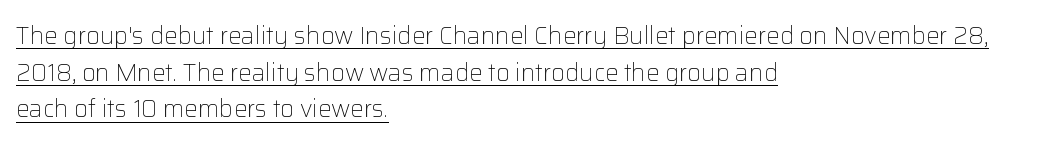
{"italic": "no", "bold": "no", "underline": "yes", "align": "left", "line_spacing": "normal", "line_spacing_ratio": 1.53, "letter_spacing": "normal", "letter_spacing_em": 0.0, "glyph_px": 24}
